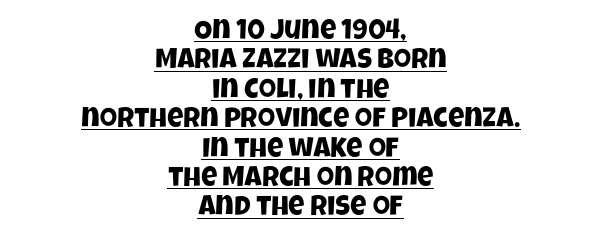
A baseline rule has been typeset under these characters. The text was rendered using a sans face with plain stroke endings. The letters advance in unequal steps, a hallmark of proportional type. The lines in this sample share a center point and differ in where they start and stop. One glance says dense: line gaps are narrower than usual.
